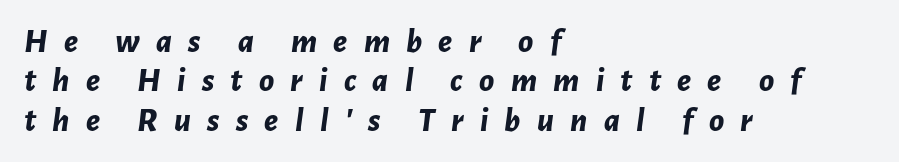
The image shows 34 px bold type, italic (leaning right); set left-aligned, line spacing 1.16x, unusually wide letter spacing (+0.48 em), not underlined; low stroke contrast and a medium x-height.
